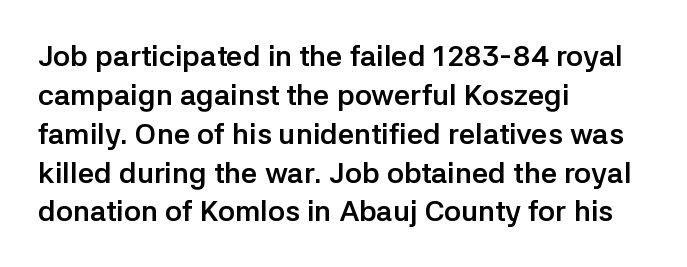
The characters display no serif detailing; their extremities are plain. Italic: no, the glyphs are upright roman. Tracking value appears to be zero — textbook default spacing. Spacing verdict: proportional, widths tailored to each character. A student would call this left alignment; a typographer would say flush left, rag right. In terms of leading, this rendering sits right in the middle.
